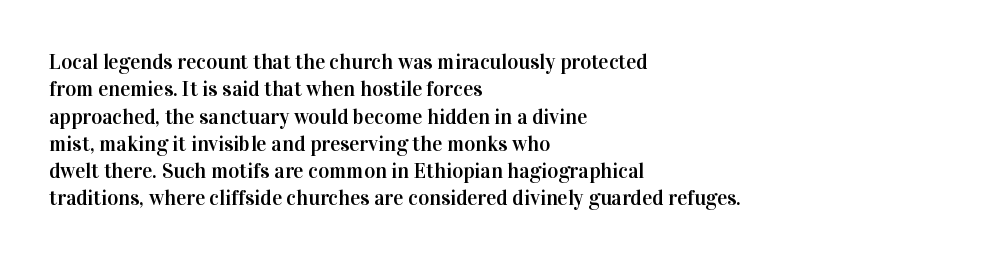
You could call the tracking neutral — neither tight nor loose. Honestly, there is no underline to notice here at all. This is roman type, the default non-slanted kind. Compared with a centered layout, this one pins lines to the left instead. Interline gaps are of average width in this sample.
